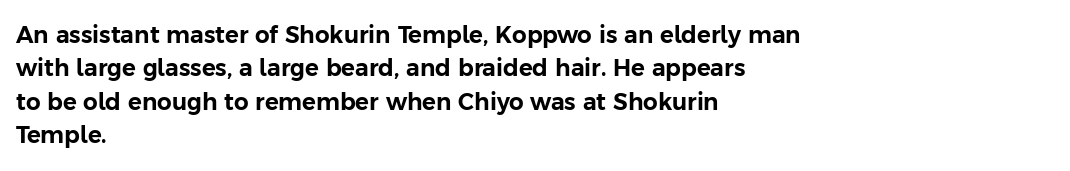
{"italic": "no", "underline": "no", "align": "left", "line_spacing": "normal", "line_spacing_ratio": 1.45, "letter_spacing": "normal", "letter_spacing_em": 0.0, "glyph_px": 23}
